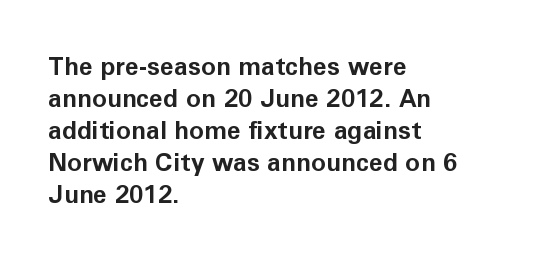
The typesetter chose a ragged-right arrangement here. The line texture is even and compact thanks to regular tracking. Summary of weight: heavy, a full bold. Vertically, the passage feels balanced, rows spaced as you'd expect. In terms of posture, this sample is upright.
